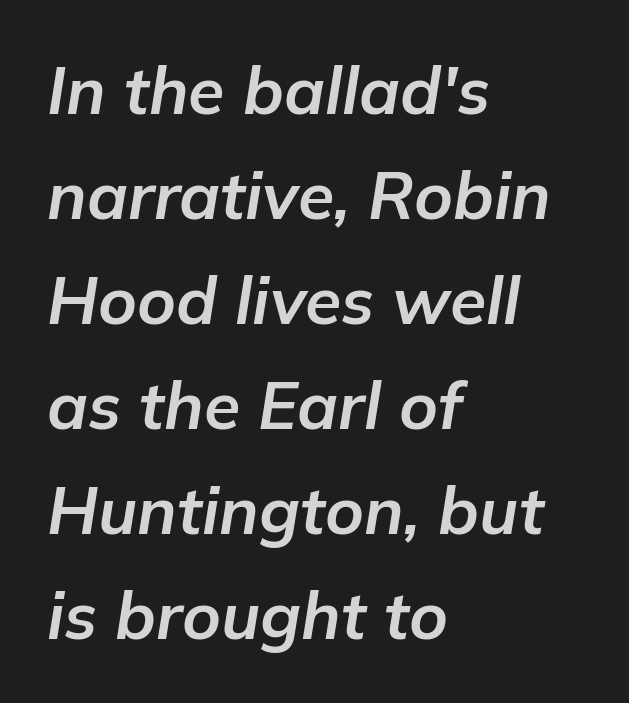
{"italic": "yes", "lean": "right", "slant_degrees": 9, "bold": "yes", "weight": "bold", "width": "normal", "stroke_contrast": "low", "x_height": "medium", "monospaced": "no", "underline": "no", "align": "left", "line_spacing": "normal", "line_spacing_ratio": 1.59, "letter_spacing": "normal", "letter_spacing_em": 0.0, "glyph_px": 66}
